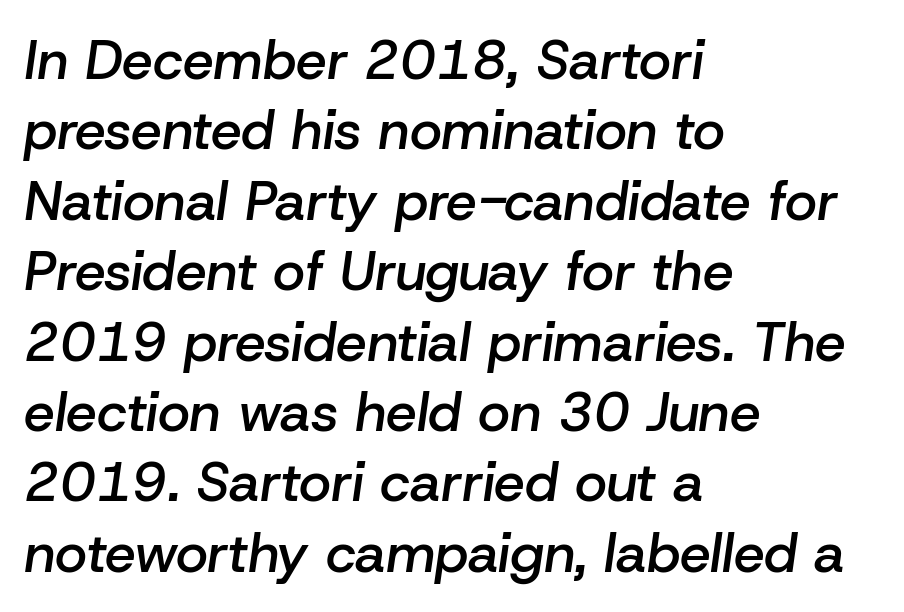
{"italic": "yes", "lean": "right", "slant_degrees": 8, "bold": "semi", "weight": "semibold", "width": "normal", "stroke_contrast": "low", "x_height": "medium", "monospaced": "no", "underline": "no", "align": "left", "line_spacing": "normal", "line_spacing_ratio": 1.28, "letter_spacing": "normal", "letter_spacing_em": 0.0, "glyph_px": 55}
